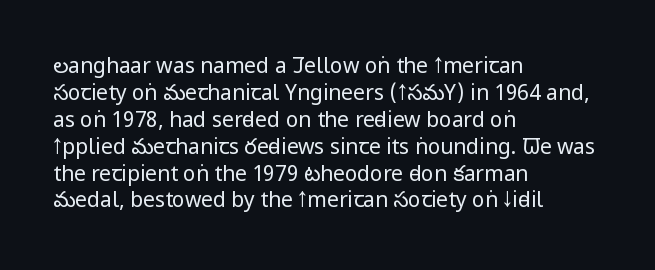
The image shows 21 px text type, upright; set left-aligned, normal line spacing (1.28x), normal letter spacing, not underlined.
